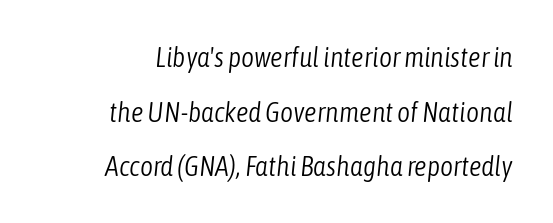
The image shows 28 px light, condensed type, italic (leaning right); set loose line spacing (1.95x), normal letter spacing, not underlined; low stroke contrast and a medium x-height.
